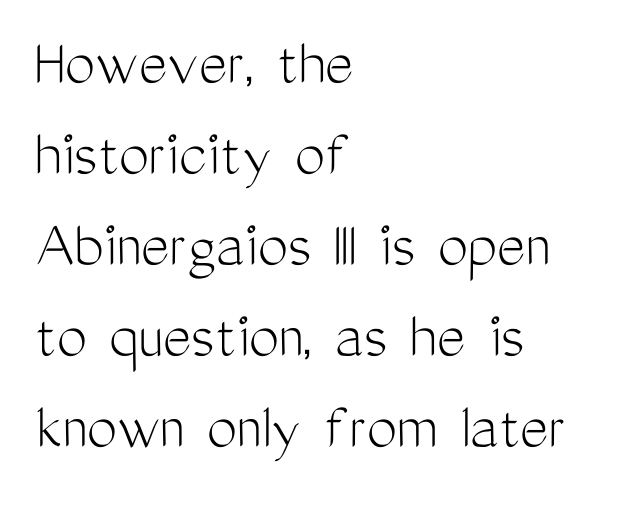
{"serif": "no", "italic": "no", "bold": "no", "weight": "light", "width": "condensed", "stroke_contrast": "medium", "x_height": "medium", "monospaced": "no", "underline": "no", "align": "left", "line_spacing": "normal", "line_spacing_ratio": 1.34, "letter_spacing": "normal", "letter_spacing_em": 0.0, "glyph_px": 68}
